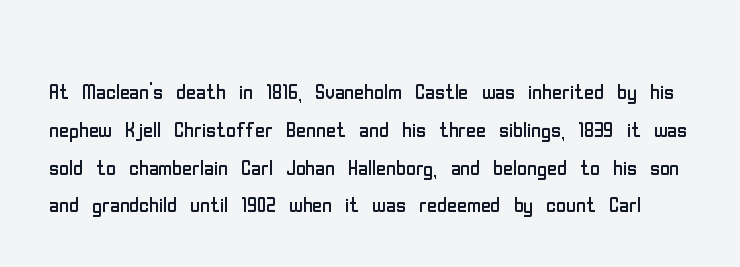
Nobody drew a line under any word here. Each stroke keeps to a modest, everyday thickness or less. The lettering holds an erect, upright posture throughout. Honestly, the row spacing looks completely unremarkable. Nothing unusual about the tracking: characters are spaced as the font intends.
